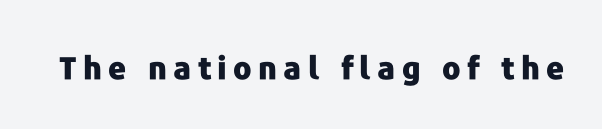
Q: Is the text bold? A: Yes.
Q: Is the text italic (slanted)? A: No, it is upright.
Q: Is the typeface a serif or a sans-serif typeface? A: Sans-serif.
Q: Is the text underlined? A: No.
Q: Is the spacing between letters normal or unusually wide? A: Unusually wide.
Q: Width (condensed, normal, or wide)? A: Normal.
Q: Stroke contrast? A: Low.
Q: x-height? A: Medium.
Q: Monospaced? A: No.
